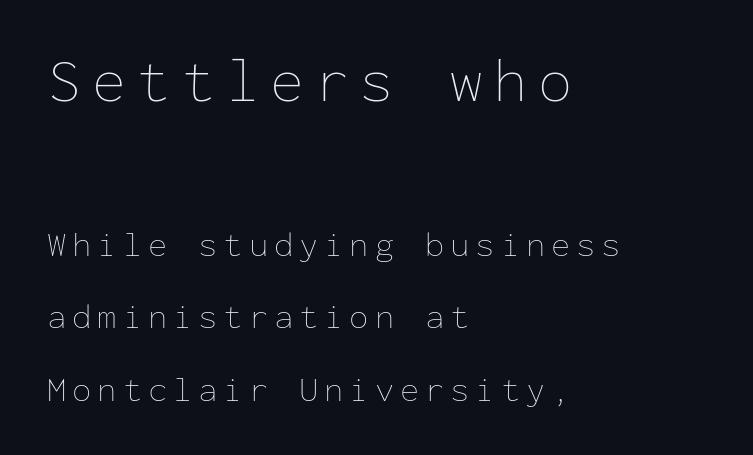
{"italic": "no", "bold": "no", "weight": "thin", "width": "normal", "stroke_contrast": "low", "x_height": "medium", "monospaced": "yes", "underline": "no", "align": "left", "line_spacing": "loose", "line_spacing_ratio": 2.07, "larger_block": "first", "size_ratio": 1.77, "glyph_px": 62}
